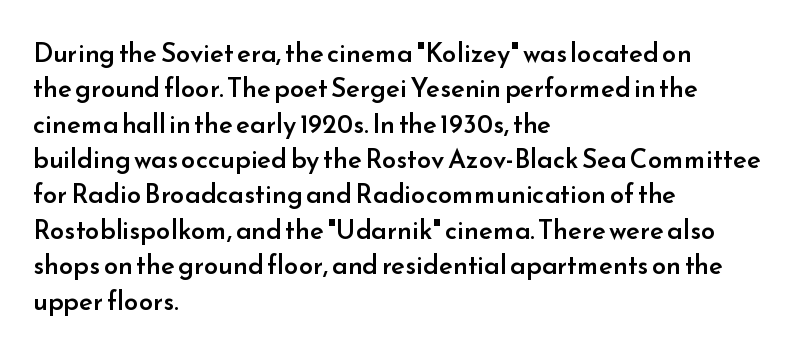
Quick note: underline off. Is the letter spacing exaggerated? No — it looks like the ordinary default. Each new line begins a customary step beneath the previous one. Its strokes are somewhat broadened, the hallmark of semibold type.
